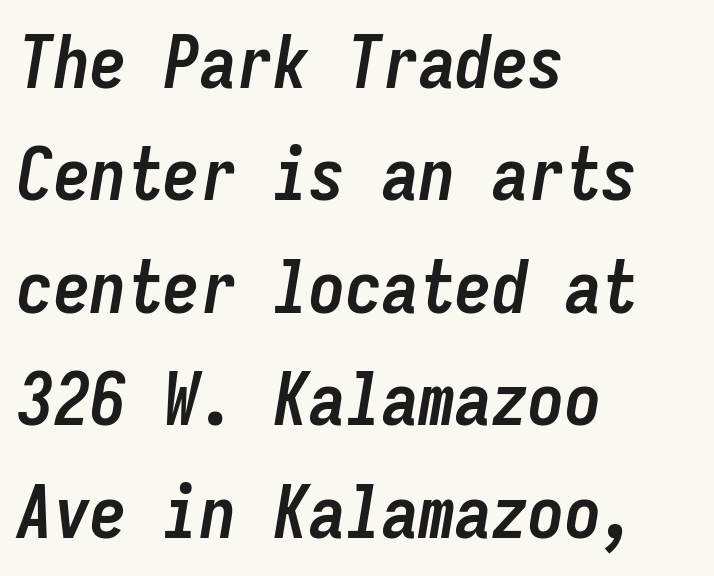
Looks like terminal output: every glyph gets an equal slot. Bold? Absolutely — the strokes are thick and heavy. Reading down the block, your eye returns to a fixed left position each line. Anything drawn beneath the words? Only blank space. The passage shown stacks its lines at a standard gap.
